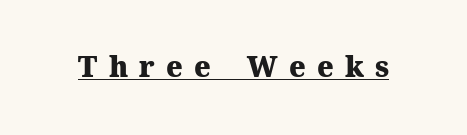
The image shows 28 px heavy serif type, upright; set unusually wide letter spacing (+0.4 em), underlined; medium stroke contrast and a medium x-height.
